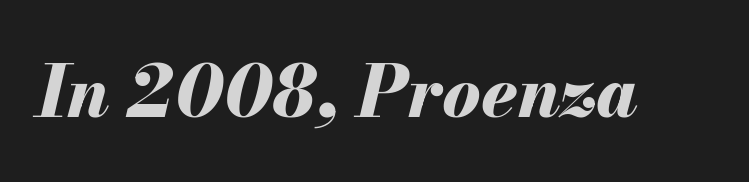
The passage shown leans; its letterforms are oblique. These lines are rendered in a variable-pitch font. The horizontal fit of the characters is conventional and even. A bare baseline throughout the passage.
